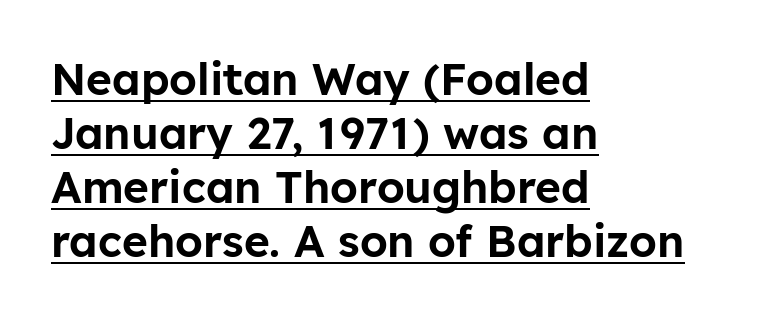
The image shows 44 px sans-serif type, upright; set left-aligned, line spacing 1.23x, normal letter spacing, underlined; low stroke contrast and a medium x-height.
